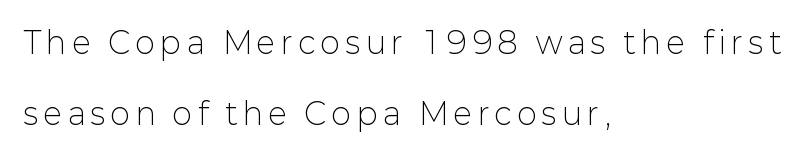
{"serif": "no", "italic": "no", "bold": "no", "weight": "light", "width": "normal", "stroke_contrast": "low", "x_height": "medium", "monospaced": "no", "underline": "no", "align": "left", "line_spacing": "loose", "line_spacing_ratio": 2.37, "glyph_px": 30}
